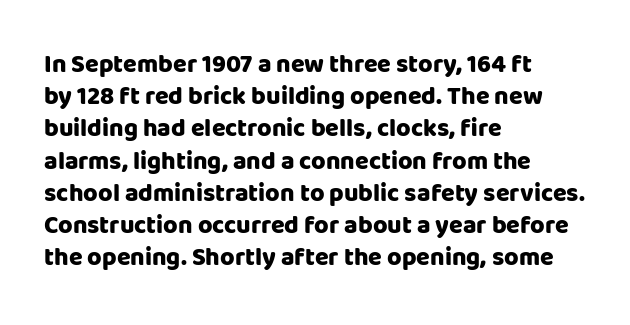
The lines sit at an ordinary, default distance from one another. Italic? Not at all — the glyphs are vertical. This rendering leaves character spacing at its baseline value. A student would call this left alignment; a typographer would say flush left, rag right.
